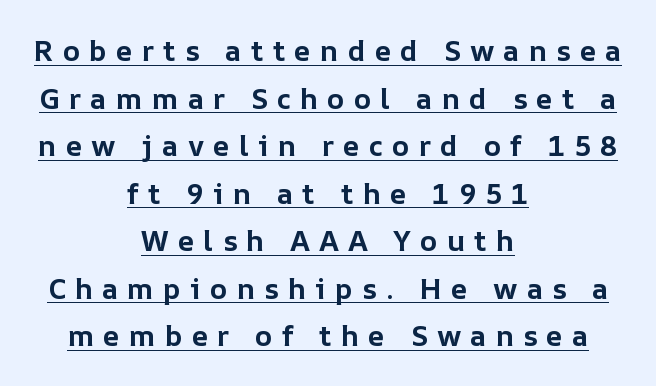
Ordinary non-slanted type is in use. There is plenty of visible air inserted between adjacent glyphs. Teacher's note: observe the equal gaps on both sides — that is centered alignment. Students, this is bold: see how much ink each stroke carries. The glyphs are accompanied by a horizontal stroke just below them.
